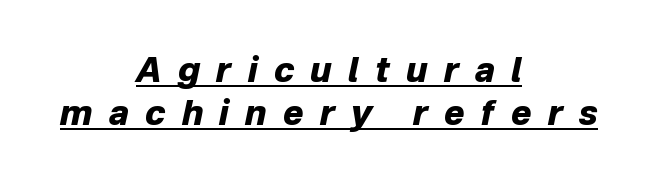
Q: Is the text bold? A: Yes.
Q: Is the text italic (slanted)? A: Yes, it leans right by about 12 degrees.
Q: Is the text underlined? A: Yes.
Q: How is the paragraph aligned? A: Centered.
Q: Is the spacing between letters normal or unusually wide? A: Unusually wide.
Q: Is the spacing between lines tight, normal or loose? A: Normal.
Q: Width (condensed, normal, or wide)? A: Normal.
Q: Stroke contrast? A: Low.
Q: x-height? A: Medium.
Q: Monospaced? A: No.
